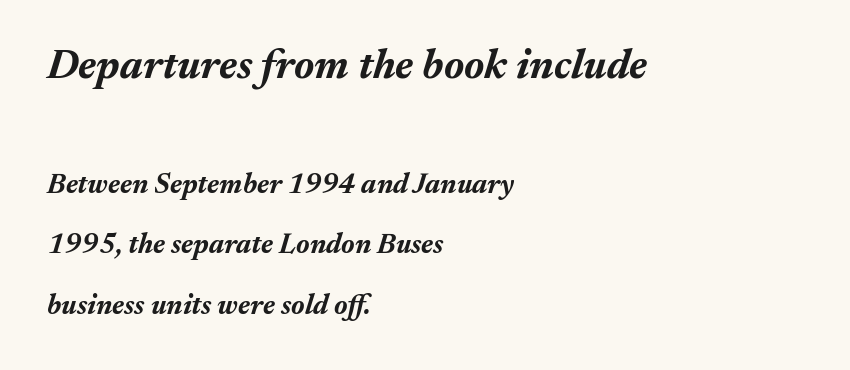
The image shows 42 px bold type, italic (leaning right); set left-aligned, loose line spacing (2.17x), normal letter spacing, not underlined; the first (top) block is 1.5x larger; medium stroke contrast and a medium x-height.
